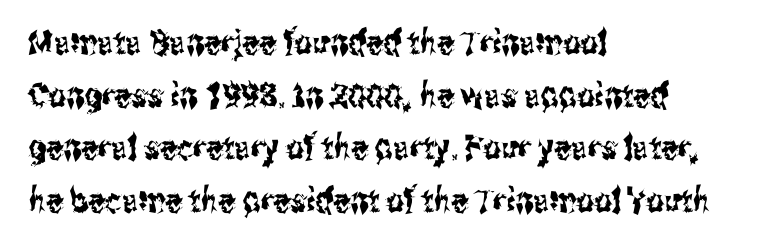
{"serif": "no", "italic": "no", "width": "condensed", "stroke_contrast": "medium", "x_height": "medium", "monospaced": "no", "underline": "no", "align": "left", "line_spacing": "normal", "line_spacing_ratio": 1.55, "letter_spacing": "normal", "letter_spacing_em": 0.0, "glyph_px": 34}
